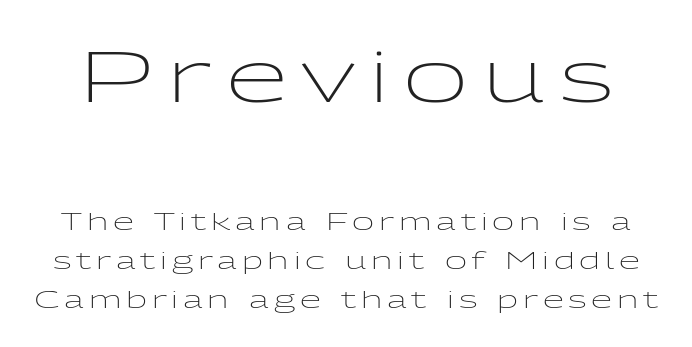
{"serif": "no", "italic": "no", "bold": "no", "weight": "light", "width": "wide", "stroke_contrast": "low", "x_height": "medium", "monospaced": "no", "underline": "no", "line_spacing": "normal", "line_spacing_ratio": 1.63, "letter_spacing": "wide", "letter_spacing_em": 0.2, "larger_block": "first", "size_ratio": 2.96, "glyph_px": 71}
